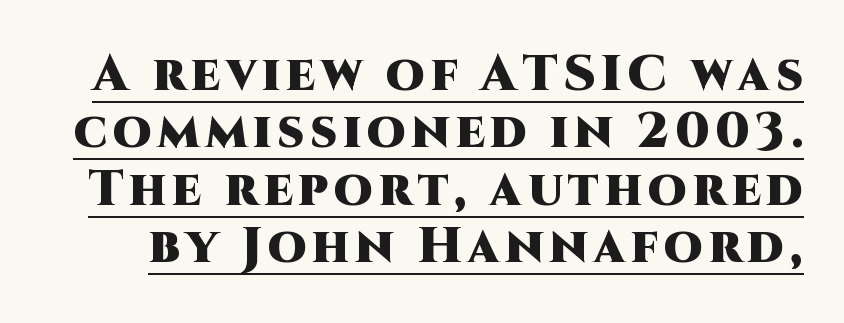
The image shows 50 px heavy sans-serif type, upright; set tight line spacing (1.15x), underlined; high stroke contrast and a large x-height.
